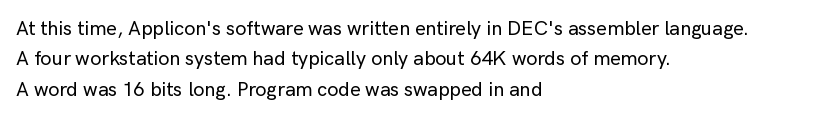
Characters follow at the spacing the type designer built in. The line-height multiplier appears to be the usual default. Just letters on the line, the space beneath them empty. It's the straight-up-and-down kind of type. Each line starts at the same left margin while the right side varies.
